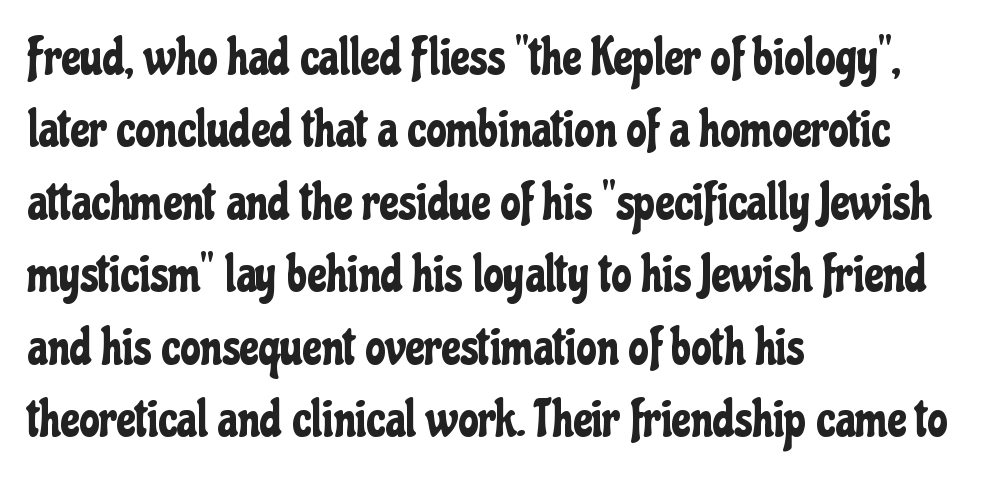
Q: Is the text italic (slanted)? A: No, it is upright.
Q: Is the typeface a serif or a sans-serif typeface? A: Sans-serif.
Q: Is the text underlined? A: No.
Q: How is the paragraph aligned? A: Left-aligned.
Q: Is the spacing between letters normal or unusually wide? A: Normal.
Q: Is the spacing between lines tight, normal or loose? A: Normal.
Q: Width (condensed, normal, or wide)? A: Condensed.
Q: Stroke contrast? A: Low.
Q: x-height? A: Medium.
Q: Monospaced? A: No.
